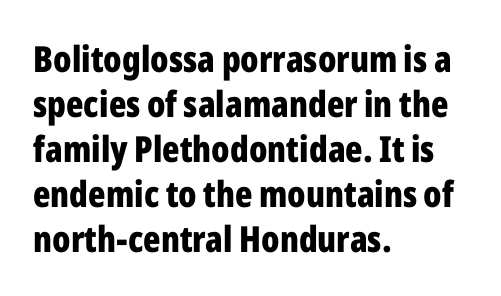
{"serif": "no", "italic": "no", "bold": "yes", "weight": "bold", "width": "condensed", "stroke_contrast": "low", "x_height": "medium", "monospaced": "no", "underline": "no", "align": "left", "line_spacing": "normal", "line_spacing_ratio": 1.25, "letter_spacing": "normal", "letter_spacing_em": 0.0, "glyph_px": 36}
